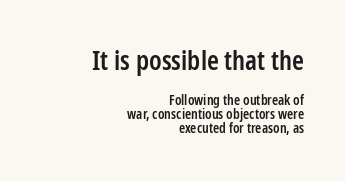
{"italic": "no", "bold": "semi", "underline": "no", "align": "right", "line_spacing": "tight", "line_spacing_ratio": 1.0, "letter_spacing": "normal", "letter_spacing_em": 0.0, "larger_block": "first", "size_ratio": 1.93, "glyph_px": 27}
